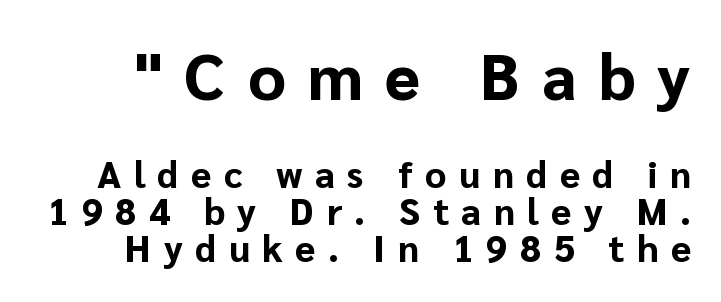
The image shows 65 px bold sans-serif type, upright; set tight line spacing (1.01x), unusually wide letter spacing (+0.34 em), not underlined; the first (top) block is 1.76x larger; low stroke contrast and a medium x-height.
